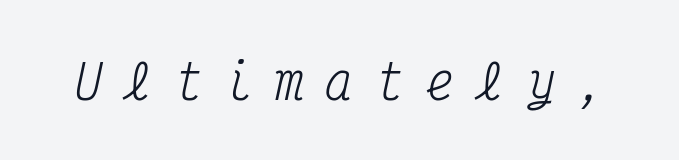
{"serif": "yes", "italic": "yes", "lean": "right", "slant_degrees": 12, "bold": "no", "weight": "regular", "width": "condensed", "stroke_contrast": "medium", "x_height": "medium", "monospaced": "yes", "underline": "no", "letter_spacing": "wide", "letter_spacing_em": 0.47, "glyph_px": 47}
